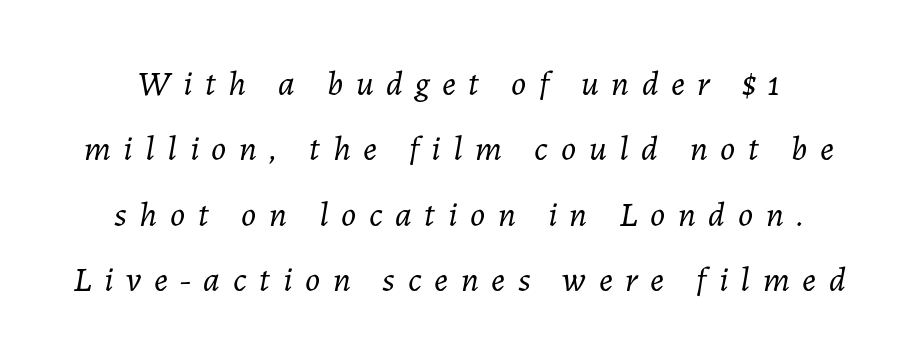
{"italic": "yes", "lean": "right", "slant_degrees": 7, "bold": "no", "weight": "light", "width": "normal", "stroke_contrast": "low", "x_height": "medium", "monospaced": "no", "underline": "no", "line_spacing_ratio": 1.87, "letter_spacing": "wide", "letter_spacing_em": 0.36, "glyph_px": 35}
